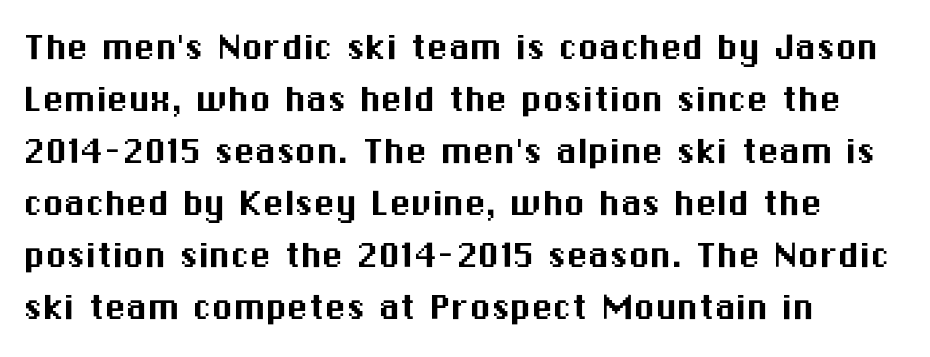
Q: Is the text italic (slanted)? A: No, it is upright.
Q: Is the typeface a serif or a sans-serif typeface? A: Sans-serif.
Q: Is the text underlined? A: No.
Q: How is the paragraph aligned? A: Left-aligned.
Q: Is the spacing between letters normal or unusually wide? A: Normal.
Q: Width (condensed, normal, or wide)? A: Normal.
Q: Stroke contrast? A: Medium.
Q: x-height? A: Medium.
Q: Monospaced? A: No.
